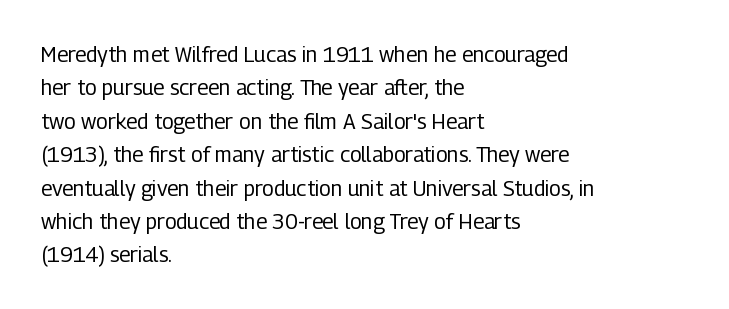
{"italic": "no", "bold": "no", "underline": "no", "align": "left", "line_spacing": "normal", "line_spacing_ratio": 1.59, "letter_spacing": "normal", "letter_spacing_em": 0.0, "glyph_px": 21}
